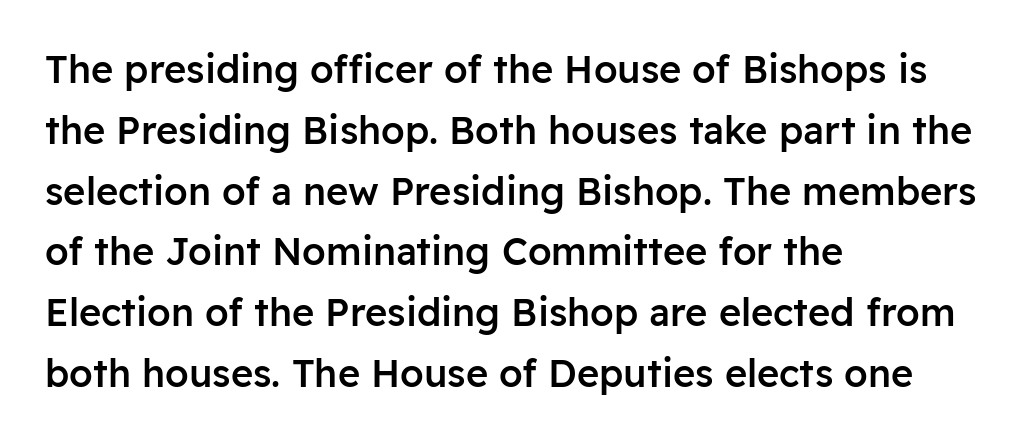
{"serif": "no", "italic": "no", "bold": "semi", "weight": "semibold", "width": "normal", "stroke_contrast": "low", "x_height": "medium", "monospaced": "no", "underline": "no", "align": "left", "line_spacing": "normal", "line_spacing_ratio": 1.6, "letter_spacing": "normal", "letter_spacing_em": 0.0, "glyph_px": 38}
